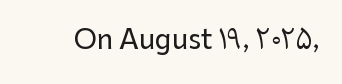
This rendering leaves character spacing at its baseline value. Has an underline been added? It has not. No italicization has been applied; the sample stays upright.
